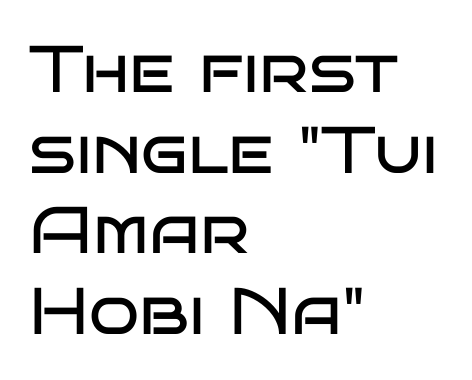
The image shows 66 px regular-weight, wide sans-serif type, upright; set left-aligned, line spacing 1.22x, normal letter spacing, not underlined; low stroke contrast and a large x-height.
